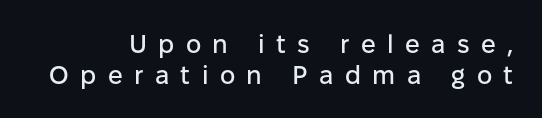
Q: Is the text italic (slanted)? A: No, it is upright.
Q: Is the text underlined? A: No.
Q: How is the paragraph aligned? A: Right-aligned.
Q: Is the spacing between letters normal or unusually wide? A: Unusually wide.
